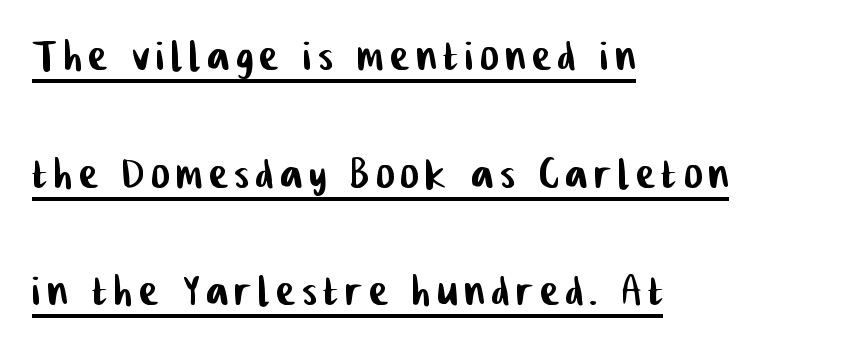
{"serif": "no", "width": "condensed", "stroke_contrast": "low", "x_height": "medium", "monospaced": "no", "underline": "yes", "align": "left", "line_spacing": "loose", "line_spacing_ratio": 2.14, "glyph_px": 55}
